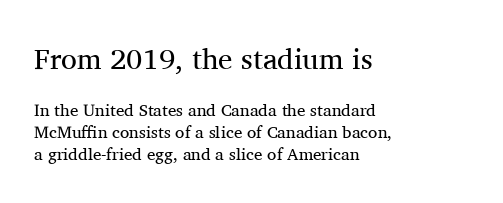
Q: Is the text bold? A: No.
Q: Is the text italic (slanted)? A: No, it is upright.
Q: Is the typeface a serif or a sans-serif typeface? A: Serif.
Q: Is the text underlined? A: No.
Q: How is the paragraph aligned? A: Left-aligned.
Q: Is the spacing between letters normal or unusually wide? A: Normal.
Q: Is the spacing between lines tight, normal or loose? A: Normal.
Q: Which block of text is set in a larger size, the first (top) or the second (bottom)? A: The first (top) one.
Q: Width (condensed, normal, or wide)? A: Normal.
Q: Stroke contrast? A: Medium.
Q: x-height? A: Medium.
Q: Monospaced? A: No.
